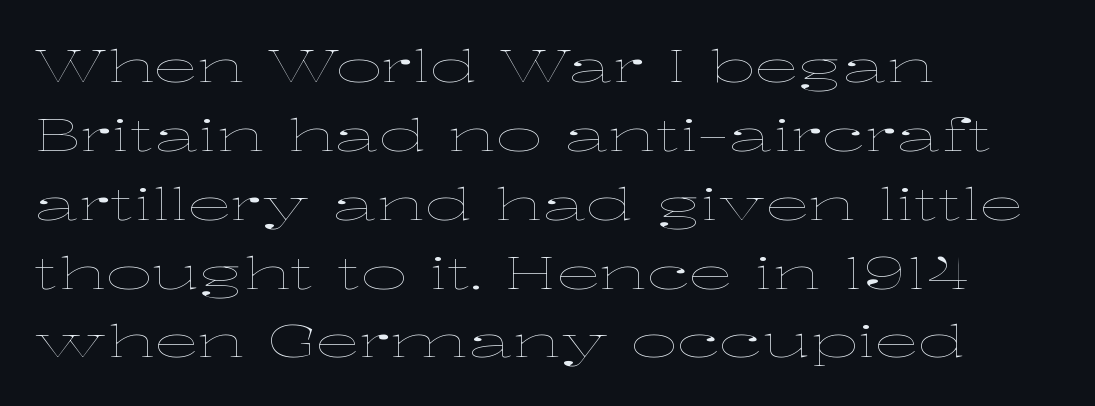
The image shows 45 px thin, wide type, upright; set left-aligned, normal line spacing (1.53x), normal letter spacing, not underlined; low stroke contrast and a medium x-height.
